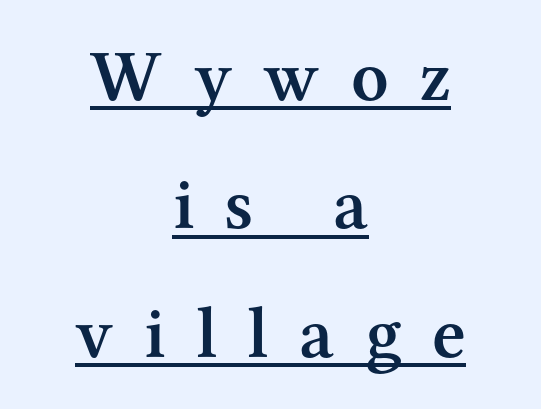
The face used here is proportionally spaced, like ordinary book or web type. The face used here is a semibold: visibly heavier than regular, lighter than bold. A typesetter would mark this as roman, not italic. If you folded the block vertically in half, each line would mirror itself in length.
